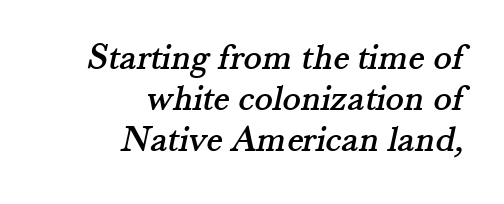
{"serif": "yes", "width": "normal", "stroke_contrast": "medium", "x_height": "small", "monospaced": "no", "underline": "no", "align": "right", "line_spacing": "tight", "line_spacing_ratio": 1.08, "letter_spacing": "normal", "letter_spacing_em": 0.0, "glyph_px": 38}
